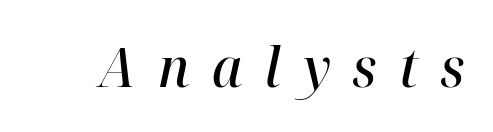
Rule under the text: the space is simply empty. The passage shown is typed in a proportional face where columns would drift. Notice how the stems are inclined rather than vertical — that's the hallmark of italics. The letters are spread apart with noticeably loose tracking. I'd describe the lettering as semibold — firm but not a full bold.
